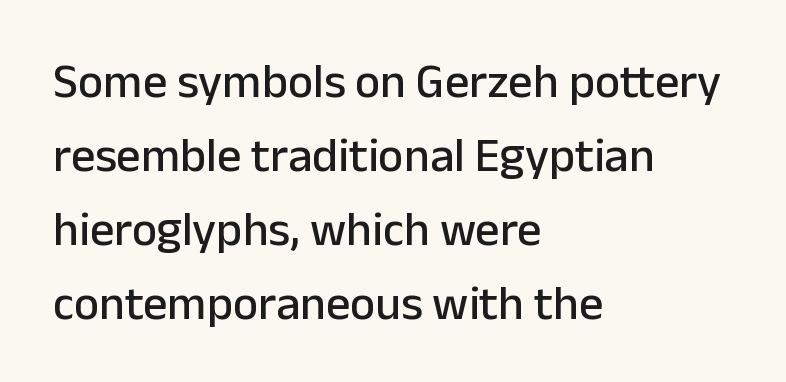
Tracking value appears to be zero — textbook default spacing. The face used here is proportionally spaced, like ordinary book or web type. The text block is weighted toward the left margin, trailing off unevenly rightward. How would I describe the line gaps? Plain and ordinary.
